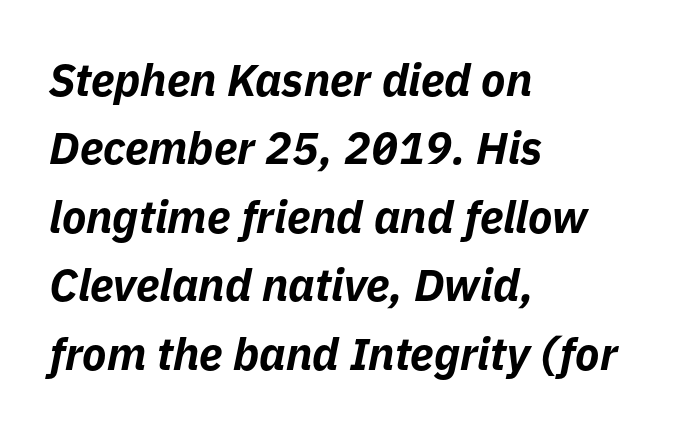
Tall strokes in this sample are angled rather than plumb. Compared with a centered layout, this one pins lines to the left instead. Descenders are the only things crossing below the line. The glyphs have the mass of a bold cut. Horizontal bands of white between lines are of average thickness. This sample has the flowing, uneven cadence of proportional lettering.
